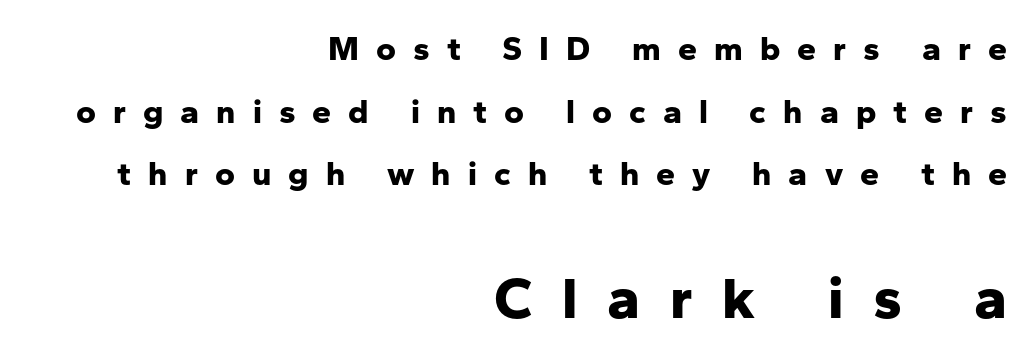
Q: Is the text bold? A: Yes.
Q: Is the text italic (slanted)? A: No, it is upright.
Q: Is the typeface a serif or a sans-serif typeface? A: Sans-serif.
Q: Is the text underlined? A: No.
Q: How is the paragraph aligned? A: Right-aligned.
Q: Is the spacing between letters normal or unusually wide? A: Unusually wide.
Q: Which block of text is set in a larger size, the first (top) or the second (bottom)? A: The second (bottom) one.
Q: Width (condensed, normal, or wide)? A: Normal.
Q: Stroke contrast? A: Low.
Q: x-height? A: Medium.
Q: Monospaced? A: No.
